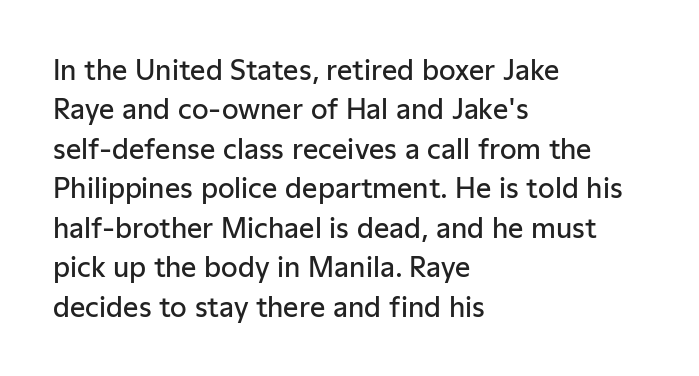
Q: Is the text bold? A: Semi-bold.
Q: Is the text italic (slanted)? A: No, it is upright.
Q: Is the text underlined? A: No.
Q: How is the paragraph aligned? A: Left-aligned.
Q: Is the spacing between letters normal or unusually wide? A: Normal.
Q: Is the spacing between lines tight, normal or loose? A: Normal.
